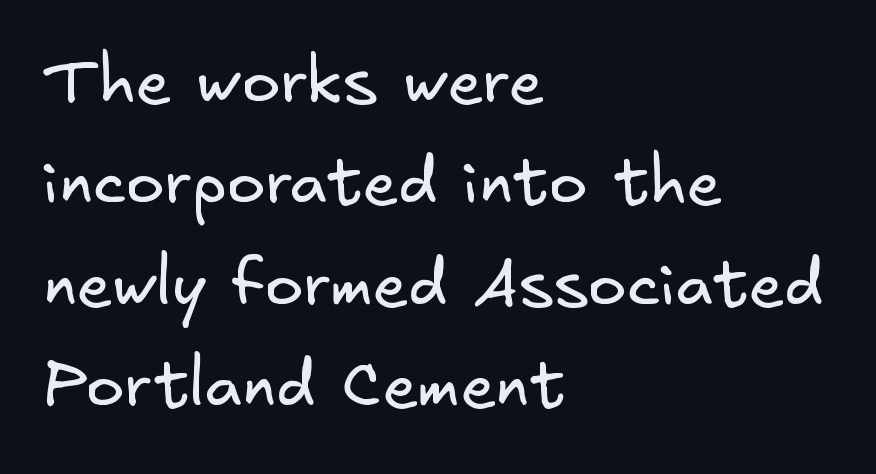
{"serif": "no", "bold": "no", "weight": "regular", "width": "normal", "stroke_contrast": "low", "x_height": "small", "underline": "no", "align": "left", "line_spacing": "normal", "line_spacing_ratio": 1.56, "letter_spacing": "normal", "letter_spacing_em": 0.0, "glyph_px": 65}
